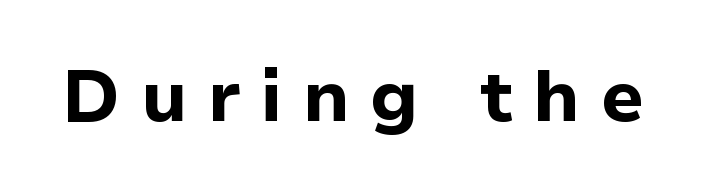
{"serif": "no", "italic": "no", "bold": "yes", "weight": "bold", "width": "normal", "stroke_contrast": "low", "x_height": "medium", "monospaced": "no", "underline": "no", "letter_spacing": "wide", "letter_spacing_em": 0.28, "glyph_px": 73}
